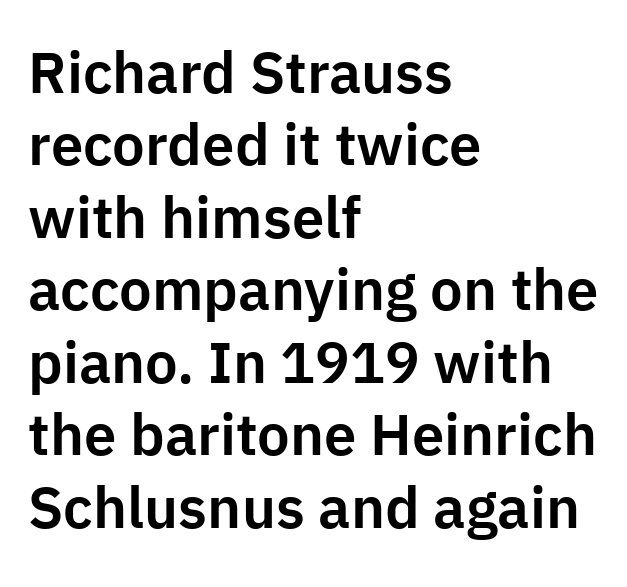
This sample uses an upright cut, with every glyph sitting square on the baseline. The designer left line spacing at the default. A typesetter would label this face a sans. This rendering leaves character spacing at its baseline value. Does the copy run flush right? No — it runs flush left.
